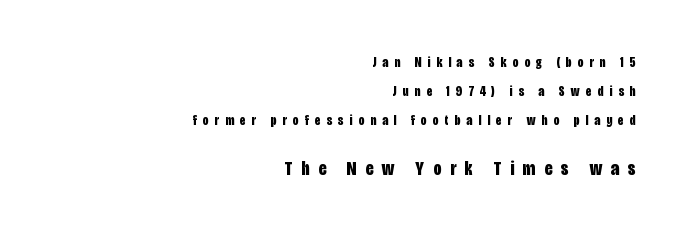
Q: Is the text bold? A: Yes.
Q: Is the text italic (slanted)? A: No, it is upright.
Q: Is the text underlined? A: No.
Q: How is the paragraph aligned? A: Right-aligned.
Q: Is the spacing between letters normal or unusually wide? A: Unusually wide.
Q: Is the spacing between lines tight, normal or loose? A: Loose.
Q: Which block of text is set in a larger size, the first (top) or the second (bottom)? A: The second (bottom) one.
